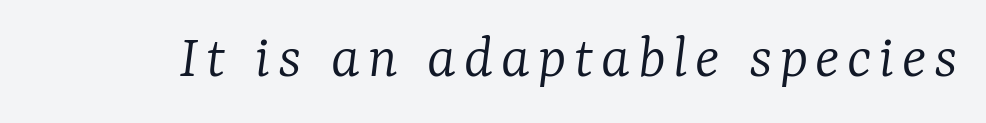
The image shows 64 px light serif type, italic (leaning right); set not underlined; low stroke contrast and a medium x-height.
